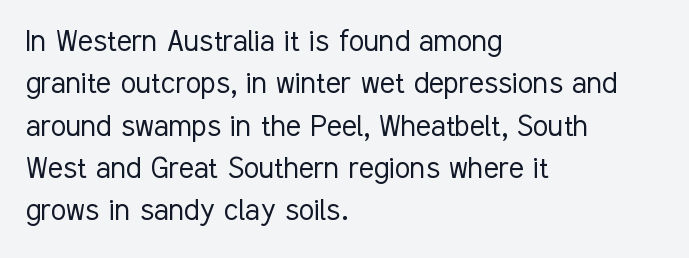
The image shows 35 px light, condensed sans-serif type, upright; set left-aligned, line spacing 1.21x, normal letter spacing, not underlined; low stroke contrast and a medium x-height.
